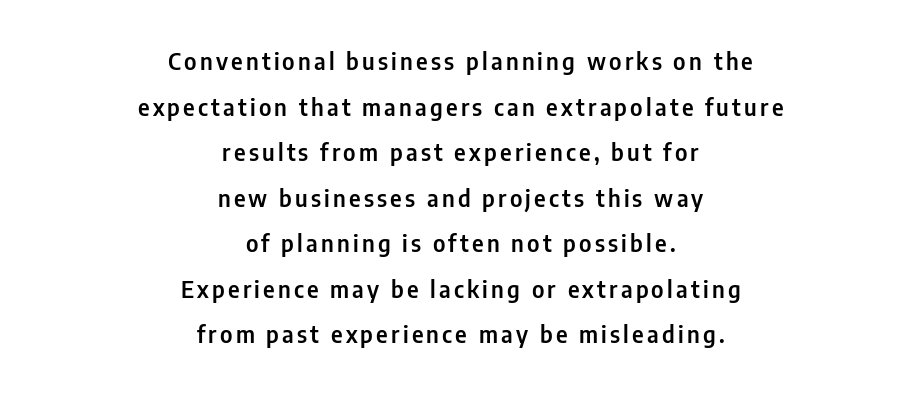
The image shows 23 px text type, upright; set centered, loose line spacing (1.98x), not underlined.
